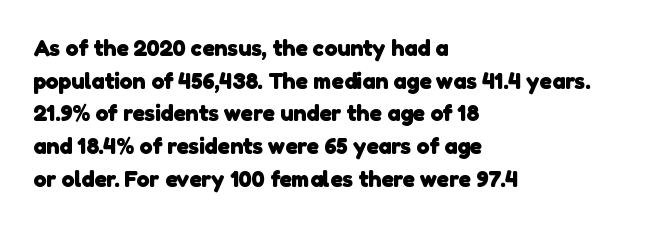
{"bold": "yes", "underline": "no", "align": "left", "line_spacing": "normal", "line_spacing_ratio": 1.42, "letter_spacing": "normal", "letter_spacing_em": 0.0, "glyph_px": 23}
